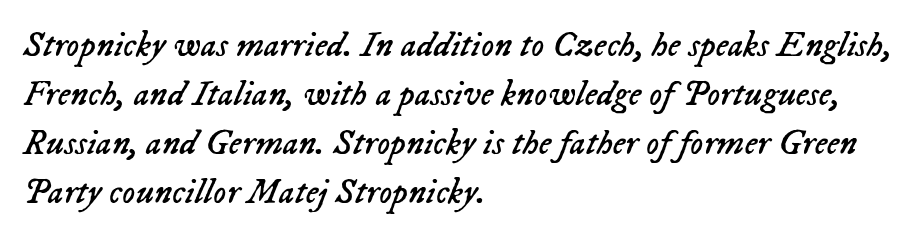
Q: Is the text bold? A: No.
Q: Is the text italic (slanted)? A: Yes, it leans right by about 23 degrees.
Q: Is the text underlined? A: No.
Q: How is the paragraph aligned? A: Left-aligned.
Q: Is the spacing between letters normal or unusually wide? A: Normal.
Q: Is the spacing between lines tight, normal or loose? A: Normal.
Q: Width (condensed, normal, or wide)? A: Normal.
Q: Stroke contrast? A: Low.
Q: x-height? A: Medium.
Q: Monospaced? A: No.
